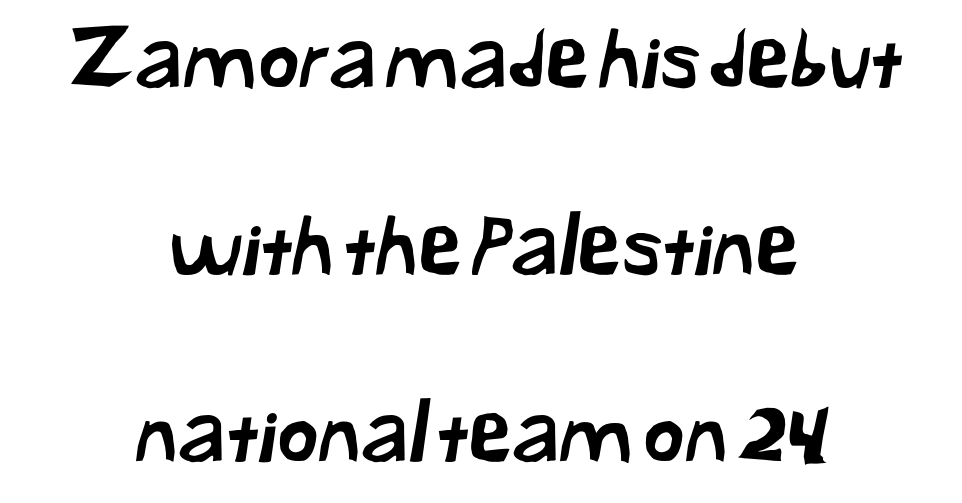
The image shows 80 px sans-serif type; set centered, loose line spacing (2.34x), normal letter spacing, not underlined; low stroke contrast and a medium x-height.
